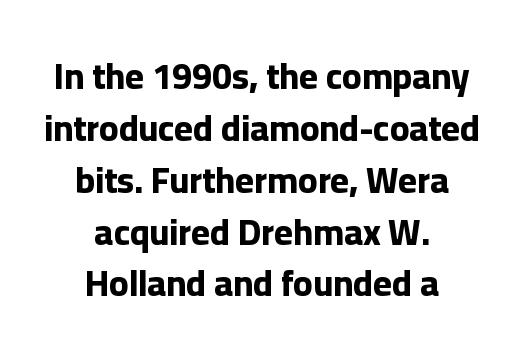
Q: Is the text bold? A: Yes.
Q: Is the text italic (slanted)? A: No, it is upright.
Q: Is the typeface a serif or a sans-serif typeface? A: Sans-serif.
Q: Is the text underlined? A: No.
Q: How is the paragraph aligned? A: Centered.
Q: Is the spacing between letters normal or unusually wide? A: Normal.
Q: Is the spacing between lines tight, normal or loose? A: Normal.
Q: Width (condensed, normal, or wide)? A: Normal.
Q: Stroke contrast? A: Low.
Q: x-height? A: Medium.
Q: Monospaced? A: No.
